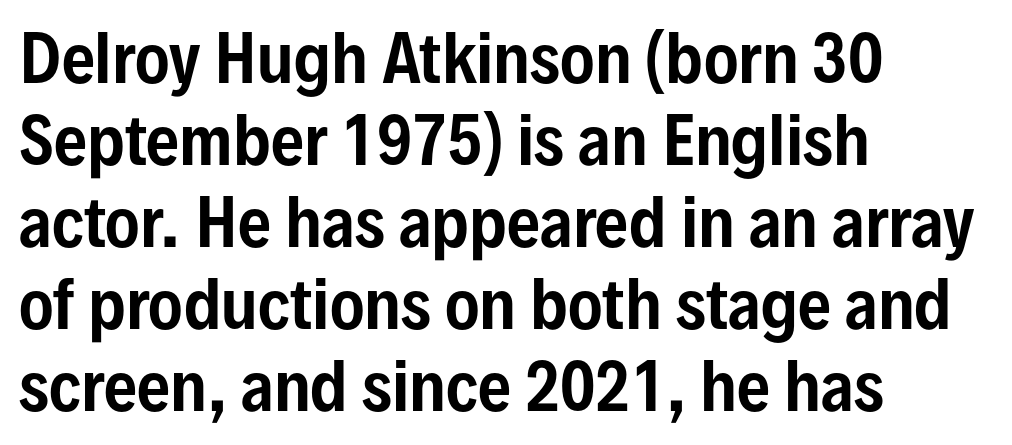
The image shows 65 px condensed sans-serif type, upright; set left-aligned, normal line spacing (1.26x), normal letter spacing, not underlined; low stroke contrast and a medium x-height.
